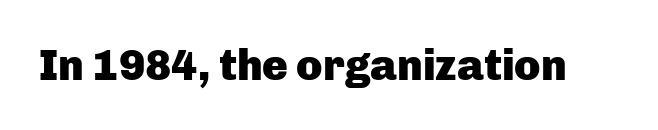
The image shows 43 px heavy sans-serif type, upright; set normal letter spacing, not underlined; low stroke contrast and a medium x-height.
